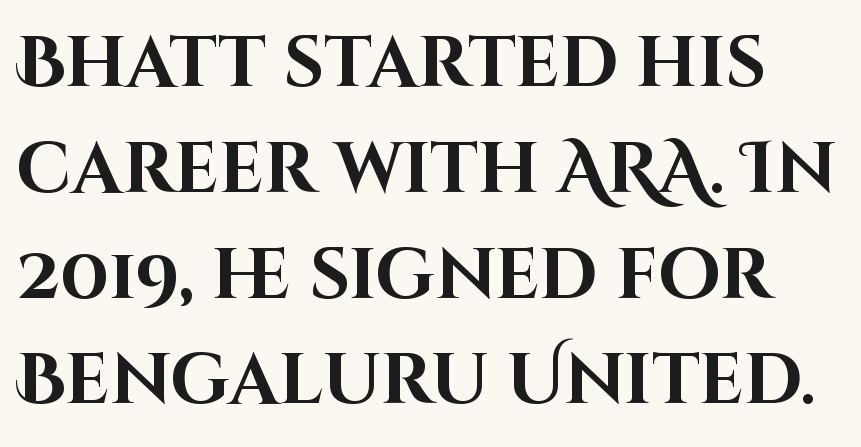
Tracking here is standard; glyphs follow each other at the usual distance. Any mark beneath the type? The region is blank. Vertically, the passage feels balanced, rows spaced as you'd expect. Letterform terminals end flat and unadorned throughout the passage.
